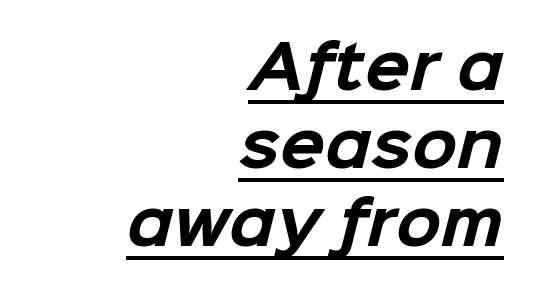
Each letter's strokes conclude bluntly, with no projecting serifs. The sample's only ornament is a line tracing under the words. Is the type bold? Yes — the strokes are clearly thick and heavy. The ragged edge is on the left, which tells us the setting is flush right. Compared with typical body copy, the letter spacing here is the same. In terms of leading, this rendering sits right in the middle.
